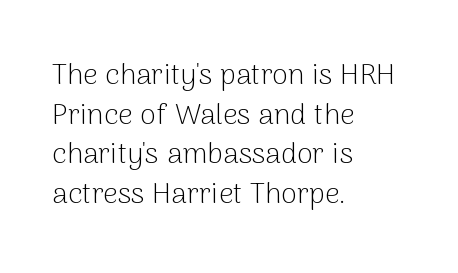
{"serif": "no", "italic": "no", "bold": "no", "weight": "light", "width": "normal", "stroke_contrast": "low", "x_height": "medium", "monospaced": "no", "underline": "no", "align": "left", "line_spacing": "normal", "line_spacing_ratio": 1.37, "letter_spacing": "normal", "letter_spacing_em": 0.0, "glyph_px": 29}
